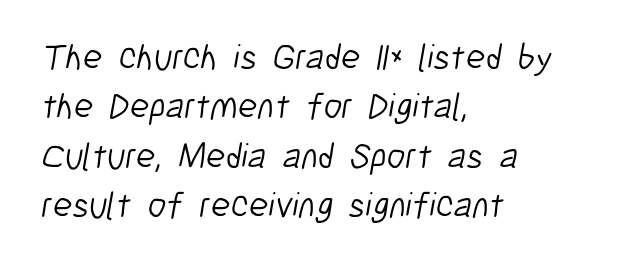
{"serif": "no", "bold": "no", "weight": "light", "width": "condensed", "stroke_contrast": "low", "x_height": "medium", "monospaced": "no", "underline": "no", "align": "left", "line_spacing": "normal", "line_spacing_ratio": 1.37, "letter_spacing": "normal", "letter_spacing_em": 0.0, "glyph_px": 36}
